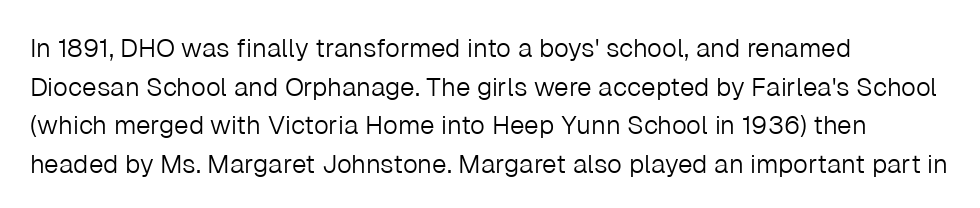
Posture: vertical. The weight tops out at a normal text grade. Words appear dense and cohesive because spacing is normal. If you drew a ruler down the left edge, every line would touch it. Line spacing here is normal. Underline: absent.
